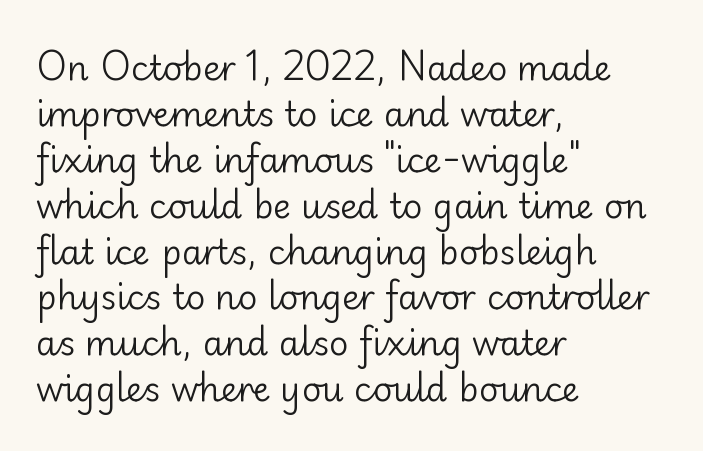
To sum up the face: it is a sans, with no serifs. These lines are rendered in a variable-pitch font. Inter-character spacing is left at the font's built-in metrics. Tall strokes in this sample are plumb rather than angled. This reads as an unemphasized weight, regular at the heaviest.
